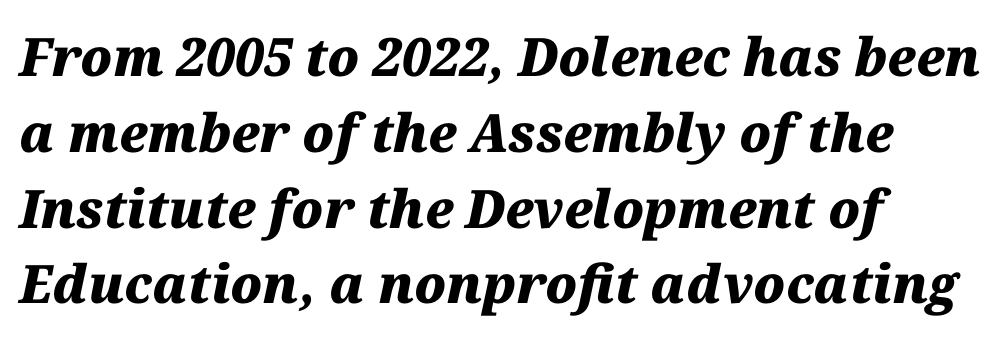
{"italic": "yes", "lean": "right", "slant_degrees": 12, "bold": "yes", "weight": "heavy", "width": "normal", "stroke_contrast": "medium", "x_height": "medium", "monospaced": "no", "underline": "no", "align": "left", "line_spacing": "normal", "line_spacing_ratio": 1.43, "letter_spacing": "normal", "letter_spacing_em": 0.0, "glyph_px": 53}
